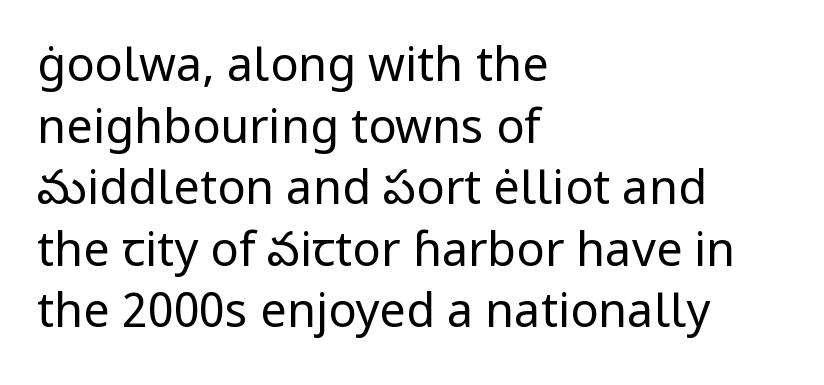
{"serif": "no", "italic": "no", "bold": "no", "weight": "regular", "width": "normal", "stroke_contrast": "low", "x_height": "medium", "monospaced": "no", "underline": "no", "align": "left", "line_spacing": "normal", "line_spacing_ratio": 1.31, "letter_spacing": "normal", "letter_spacing_em": 0.0, "glyph_px": 47}
